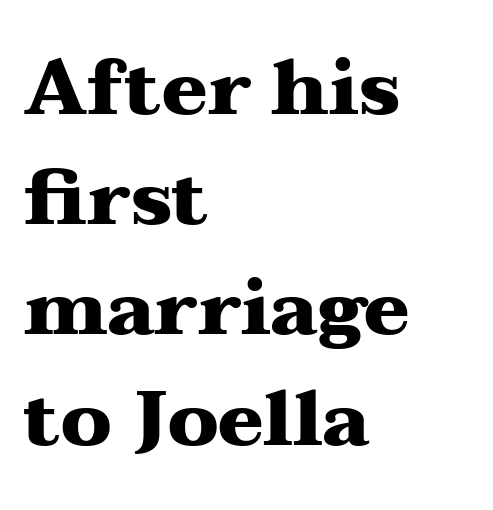
The image shows 76 px heavy, wide serif type, upright; set left-aligned, normal line spacing (1.45x), normal letter spacing, not underlined; medium stroke contrast and a medium x-height.
